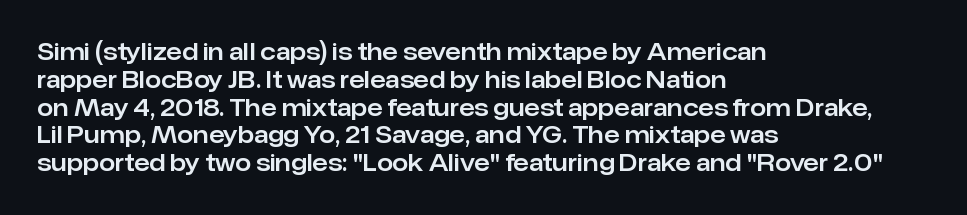
Here the glyphs are tracked normally, forming tight word shapes. The specimen omits any rule beneath the text block's lines. Vertical strokes here are truly vertical. The lines in this sample share a left origin and differ only in where they stop.
